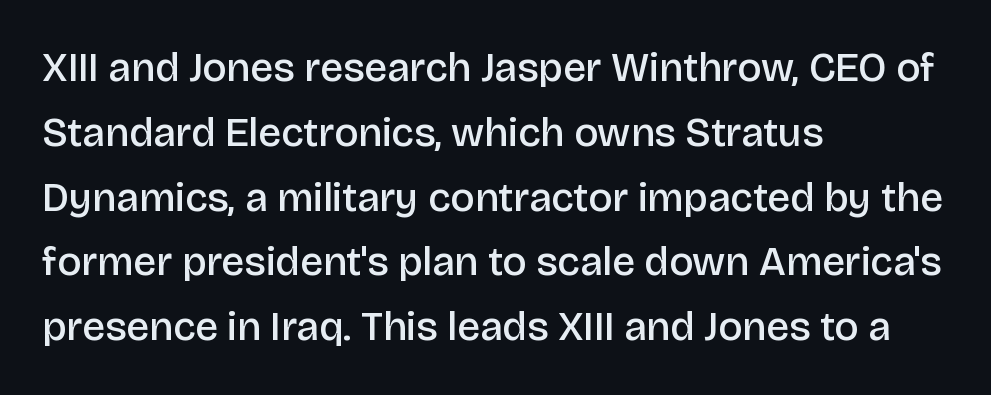
Examine the stroke ends and you'll find no serifs. Varying glyph widths throughout — classic text-font behaviour. Caption: semibold face, moderately heavy strokes. There is no visible air inserted between adjacent glyphs.
